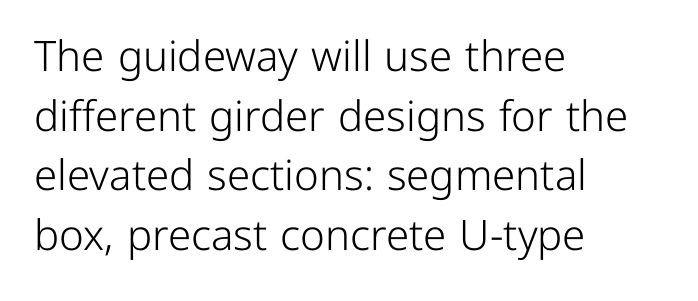
{"serif": "no", "italic": "no", "bold": "no", "weight": "light", "width": "normal", "stroke_contrast": "low", "x_height": "medium", "monospaced": "no", "underline": "no", "align": "left", "line_spacing": "normal", "line_spacing_ratio": 1.42, "letter_spacing": "normal", "letter_spacing_em": 0.0, "glyph_px": 42}
